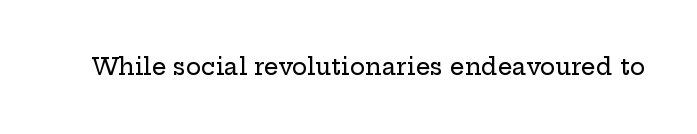
Each word holds together tightly as a unit, with standard inter-letter gaps. Posture: upright roman. The specimen omits any rule beneath the text block's lines.
